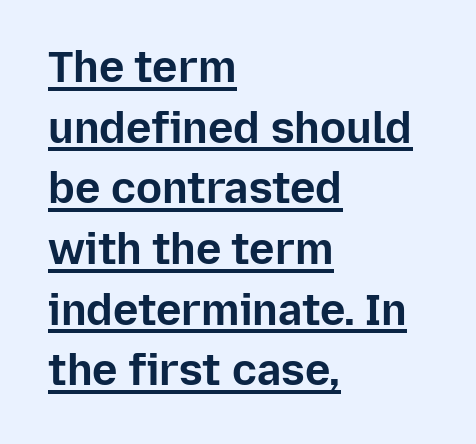
Q: Is the text bold? A: Yes.
Q: Is the text italic (slanted)? A: No, it is upright.
Q: Is the typeface a serif or a sans-serif typeface? A: Sans-serif.
Q: Is the text underlined? A: Yes.
Q: How is the paragraph aligned? A: Left-aligned.
Q: Is the spacing between letters normal or unusually wide? A: Normal.
Q: Is the spacing between lines tight, normal or loose? A: Normal.
Q: Width (condensed, normal, or wide)? A: Normal.
Q: Stroke contrast? A: Low.
Q: x-height? A: Medium.
Q: Monospaced? A: No.
